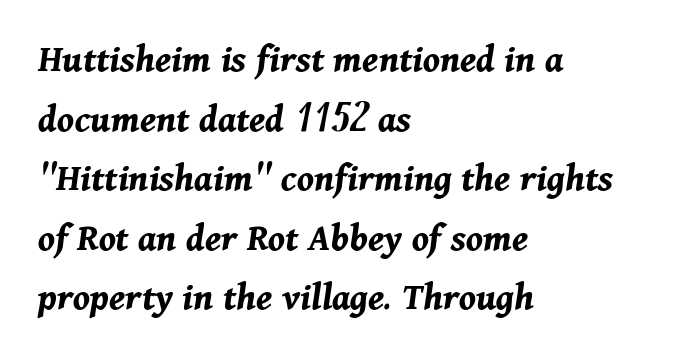
A student would call this left alignment; a typographer would say flush left, rag right. How would I describe the line gaps? Plain and ordinary. Designer's note — italics engaged. Decoration check: the copy has no underline.
